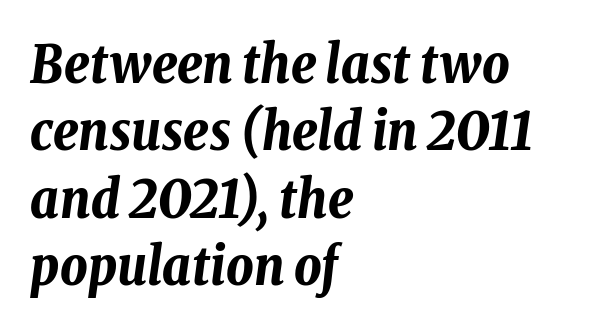
Vertical spacing — default. Spacing verdict: proportional, widths tailored to each character. The specimen reads as italic at a glance. Line starts are locked; line ends wander.
